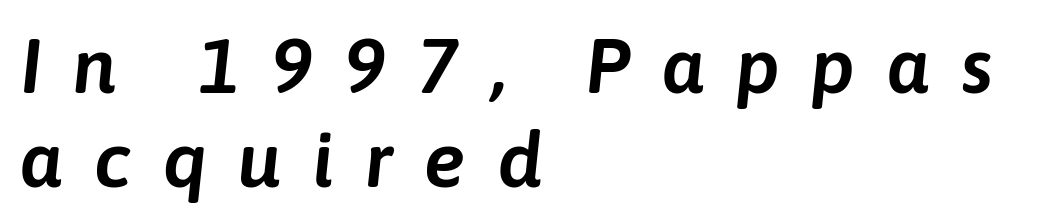
The lines are quadded left. Here the designer chose a conventional face with non-uniform glyph widths. This rendering features lettering with no underline. Students, note that the glyphs here are deliberately spaced far apart. The font's italic variant was chosen for this text.
